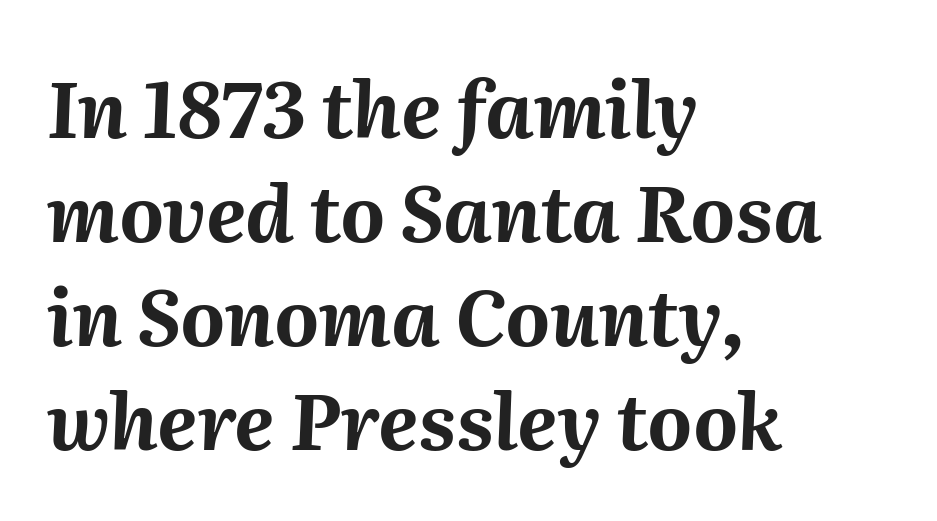
The rendering uses natural spacing where letterforms have individual widths. A typesetter would call this zero additional tracking. The passage shown leans; its letterforms are oblique. Notice how descenders clear the ascenders below comfortably — that's standard leading. The words here are not underlined.
